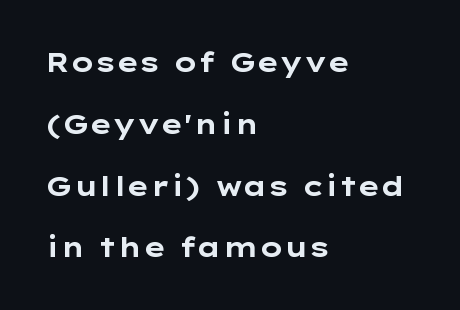
Q: Is the text bold? A: Yes.
Q: Is the text italic (slanted)? A: No, it is upright.
Q: Is the text underlined? A: No.
Q: How is the paragraph aligned? A: Left-aligned.
Q: Is the spacing between letters normal or unusually wide? A: Normal.
Q: Is the spacing between lines tight, normal or loose? A: Loose.
